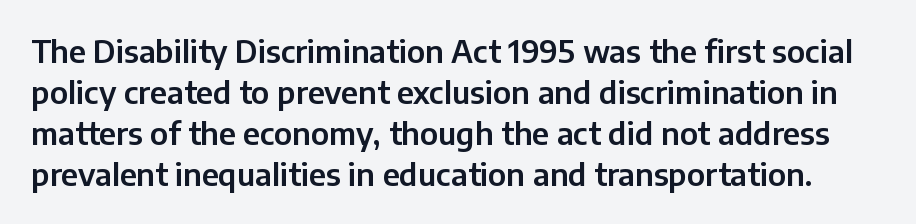
Q: Is the text italic (slanted)? A: No, it is upright.
Q: Is the typeface a serif or a sans-serif typeface? A: Sans-serif.
Q: Is the text underlined? A: No.
Q: Is the spacing between letters normal or unusually wide? A: Normal.
Q: Is the spacing between lines tight, normal or loose? A: Normal.
Q: Width (condensed, normal, or wide)? A: Normal.
Q: Stroke contrast? A: Low.
Q: x-height? A: Medium.
Q: Monospaced? A: No.
